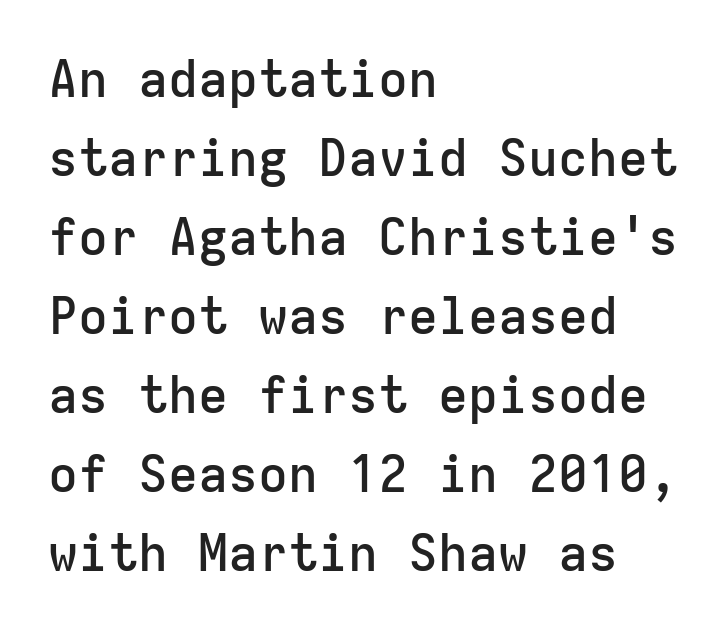
The image shows 50 px semibold sans-serif type, upright, monospaced; set left-aligned, normal line spacing (1.58x), normal letter spacing, not underlined; low stroke contrast and a medium x-height.
